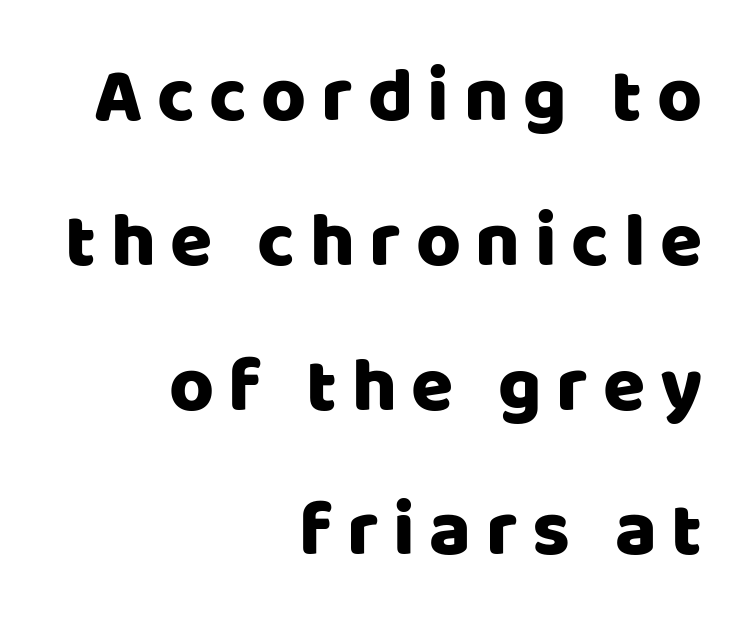
{"serif": "no", "italic": "no", "width": "normal", "stroke_contrast": "low", "x_height": "large", "monospaced": "no", "underline": "no", "align": "right", "line_spacing_ratio": 1.88, "glyph_px": 77}
